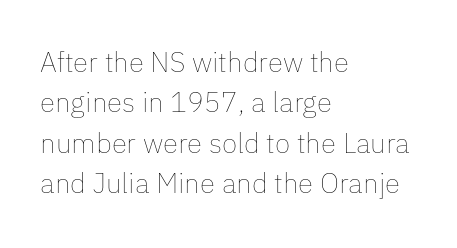
Q: Is the text bold? A: No.
Q: Is the text italic (slanted)? A: No, it is upright.
Q: Is the text underlined? A: No.
Q: How is the paragraph aligned? A: Left-aligned.
Q: Is the spacing between letters normal or unusually wide? A: Normal.
Q: Is the spacing between lines tight, normal or loose? A: Normal.
Q: Width (condensed, normal, or wide)? A: Normal.
Q: Stroke contrast? A: Low.
Q: x-height? A: Medium.
Q: Monospaced? A: No.
